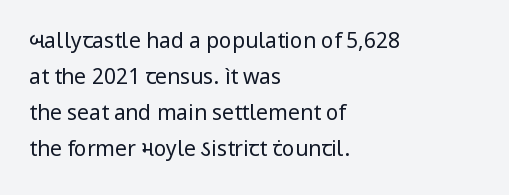
Q: Is the text bold? A: No.
Q: Is the text italic (slanted)? A: No, it is upright.
Q: Is the text underlined? A: No.
Q: How is the paragraph aligned? A: Left-aligned.
Q: Is the spacing between letters normal or unusually wide? A: Normal.
